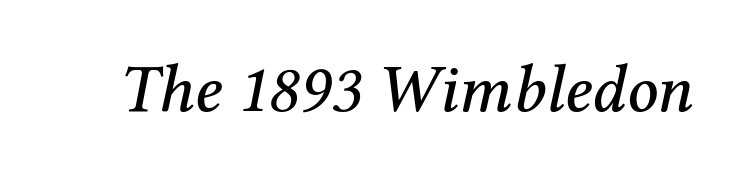
{"serif": "yes", "italic": "yes", "lean": "right", "slant_degrees": 12, "width": "normal", "stroke_contrast": "medium", "x_height": "medium", "monospaced": "no", "underline": "no", "letter_spacing": "normal", "letter_spacing_em": 0.0, "glyph_px": 67}
